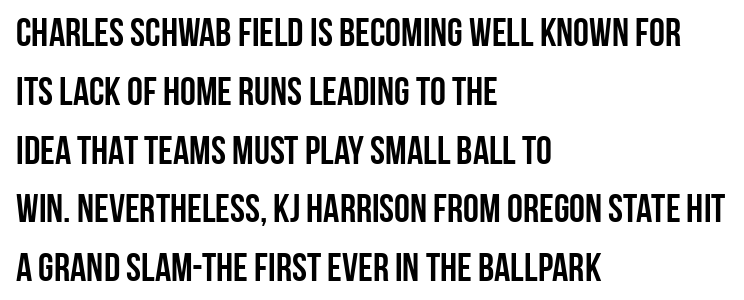
What weight is shown? A full bold with thick strokes. Italic? Not at all — the glyphs are vertical. The block of text has a typical density, with ordinary space between rows. Anything drawn beneath the words? Only blank space. Horizontal alignment here is leftward, the default for most running prose.
